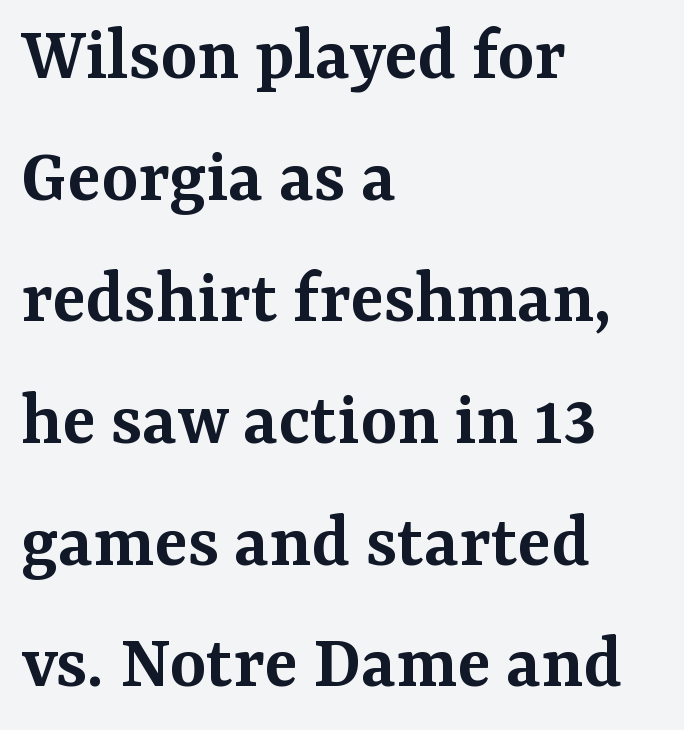
The font's upright variant was chosen for this text. The rendering uses a moderate line-height, typical for paragraphs. Notice the strokes are somewhat thickened but not fully heavy: this is a semibold. The face used here is proportionally spaced, like ordinary book or web type.
